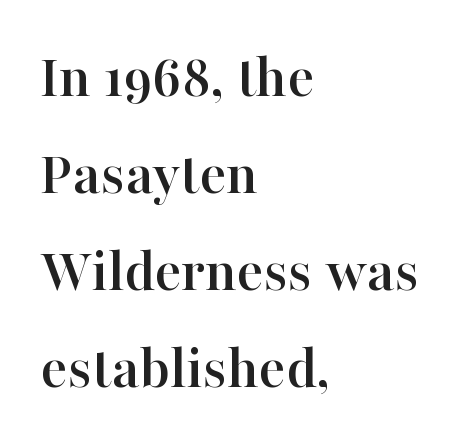
No italicization has been applied; the sample stays upright. The passage shown is typed in a proportional face where columns would drift. The letterforms sit shoulder to shoulder at normal distance. This sample uses a serif face. This rendering features lettering with no underline.
